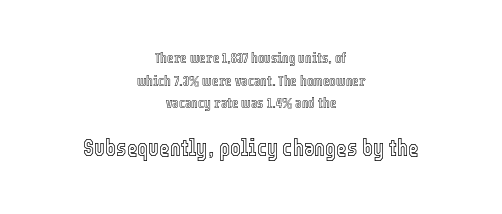
Does the lettering tilt? It doesn't — this is upright. The line texture is even and compact thanks to regular tracking. The rows are spaced the way most documents space them. Check the space under the baseline: it is left empty. Scale increases going downward across the two blocks. Alignment: centered.
